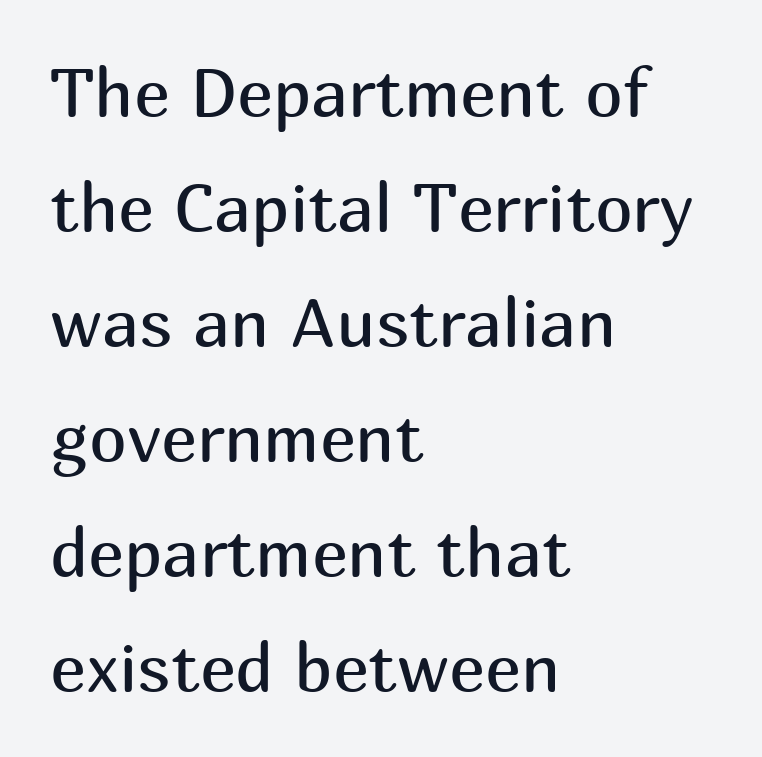
Q: Is the text bold? A: No.
Q: Is the text italic (slanted)? A: No, it is upright.
Q: Is the typeface a serif or a sans-serif typeface? A: Sans-serif.
Q: Is the text underlined? A: No.
Q: How is the paragraph aligned? A: Left-aligned.
Q: Is the spacing between letters normal or unusually wide? A: Normal.
Q: Is the spacing between lines tight, normal or loose? A: Normal.
Q: Width (condensed, normal, or wide)? A: Normal.
Q: Stroke contrast? A: Medium.
Q: x-height? A: Medium.
Q: Monospaced? A: No.
